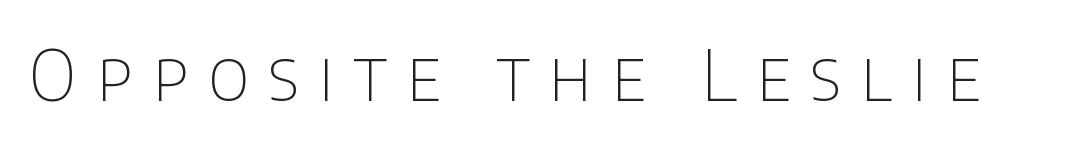
Q: Is the text bold? A: No.
Q: Is the text italic (slanted)? A: No, it is upright.
Q: Is the typeface a serif or a sans-serif typeface? A: Sans-serif.
Q: Is the text underlined? A: No.
Q: Is the spacing between letters normal or unusually wide? A: Unusually wide.
Q: Width (condensed, normal, or wide)? A: Normal.
Q: Stroke contrast? A: Low.
Q: x-height? A: Large.
Q: Monospaced? A: No.
